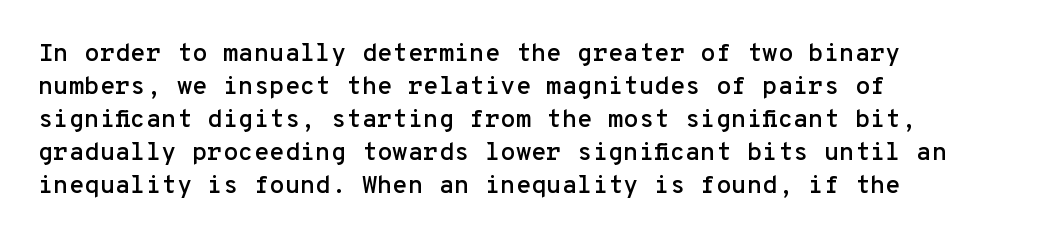
The image shows 25 px text type, upright; set left-aligned, normal line spacing (1.32x), normal letter spacing, not underlined.
